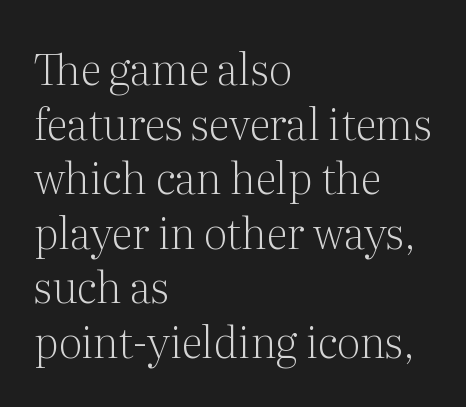
Q: Is the text bold? A: No.
Q: Is the text italic (slanted)? A: No, it is upright.
Q: Is the typeface a serif or a sans-serif typeface? A: Serif.
Q: Is the text underlined? A: No.
Q: How is the paragraph aligned? A: Left-aligned.
Q: Is the spacing between letters normal or unusually wide? A: Normal.
Q: Is the spacing between lines tight, normal or loose? A: Normal.
Q: Width (condensed, normal, or wide)? A: Normal.
Q: Stroke contrast? A: Medium.
Q: x-height? A: Medium.
Q: Monospaced? A: No.
